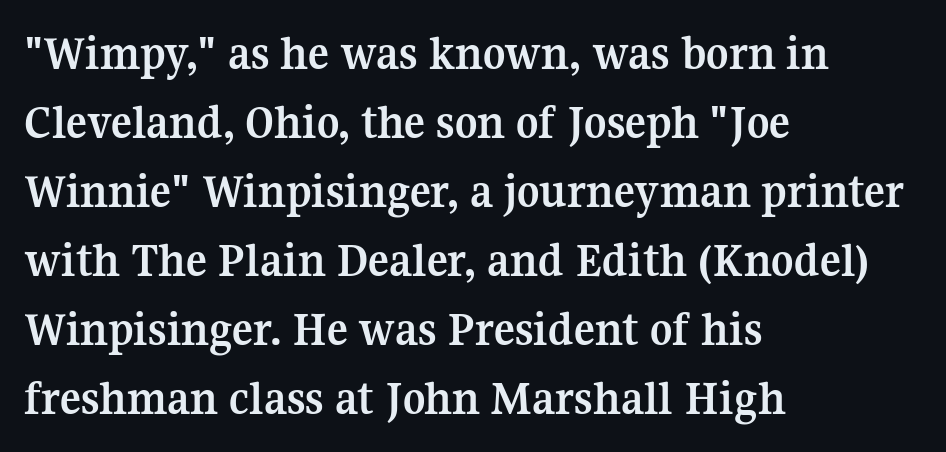
The image shows 49 px semibold serif type, upright; set left-aligned, normal line spacing (1.41x), normal letter spacing, not underlined; medium stroke contrast and a medium x-height.
